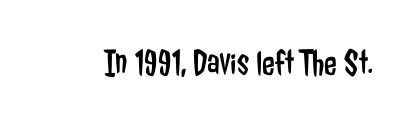
Q: Is the text bold? A: No.
Q: Is the text italic (slanted)? A: No, it is upright.
Q: Is the typeface a serif or a sans-serif typeface? A: Sans-serif.
Q: Is the text underlined? A: No.
Q: Is the spacing between letters normal or unusually wide? A: Normal.
Q: Width (condensed, normal, or wide)? A: Condensed.
Q: Stroke contrast? A: Low.
Q: x-height? A: Medium.
Q: Monospaced? A: No.
